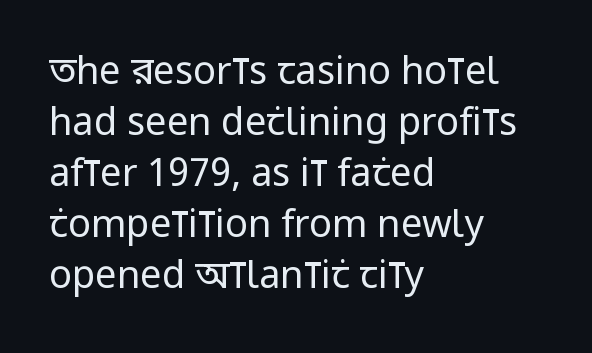
Q: Is the text bold? A: No.
Q: Is the text italic (slanted)? A: No, it is upright.
Q: Is the typeface a serif or a sans-serif typeface? A: Sans-serif.
Q: Is the text underlined? A: No.
Q: How is the paragraph aligned? A: Left-aligned.
Q: Is the spacing between letters normal or unusually wide? A: Normal.
Q: Is the spacing between lines tight, normal or loose? A: Normal.
Q: Width (condensed, normal, or wide)? A: Condensed.
Q: Stroke contrast? A: Low.
Q: x-height? A: Large.
Q: Monospaced? A: No.
